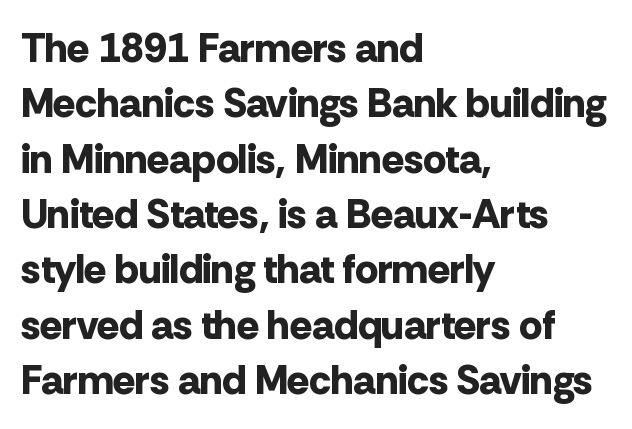
This is sans-serif lettering, the kind often seen on screens and signage. You could call the tracking neutral — neither tight nor loose. Compared with a centered layout, this one pins lines to the left instead. Glance below the letters and you will spot only blank space. Whoever set this chose a conventional vertical rhythm.
